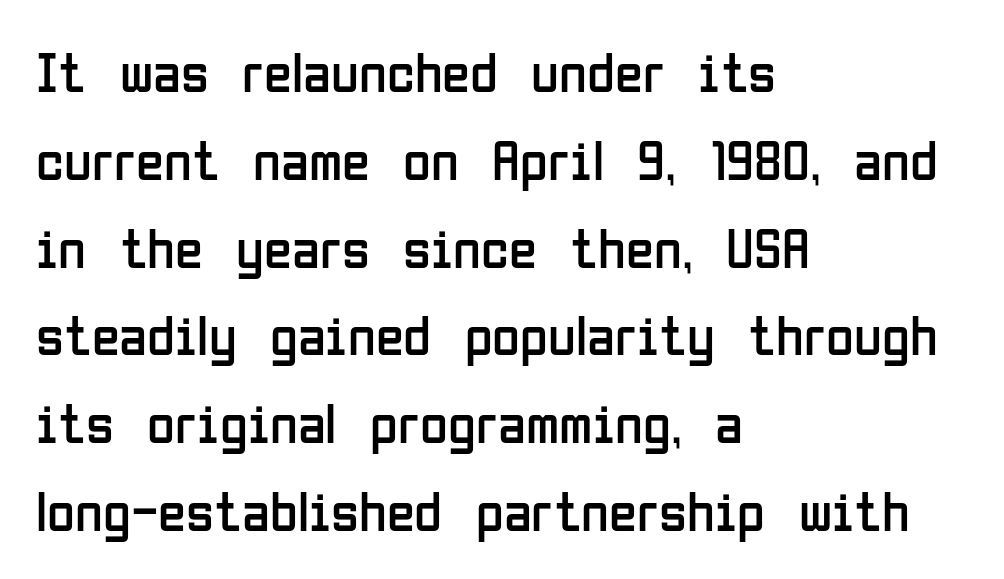
Teacher's note: observe the even left margin — that is flush-left alignment. Whoever set this chose a conventional vertical rhythm. The strokes are not fattened; the text isn't bold. The passage shown is not underscored anywhere. The letters sit at their default tracking, neither squeezed nor spread.
